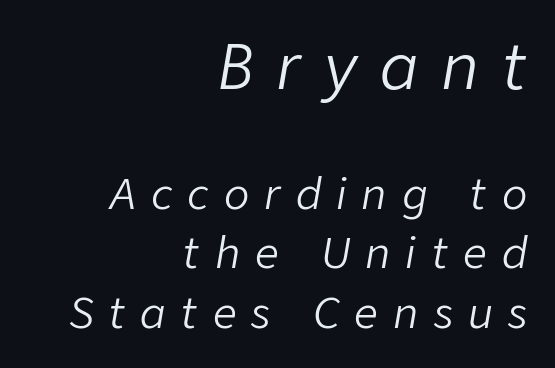
{"italic": "yes", "lean": "right", "slant_degrees": 9, "bold": "no", "weight": "light", "width": "normal", "stroke_contrast": "low", "x_height": "medium", "monospaced": "no", "underline": "no", "align": "right", "line_spacing": "normal", "line_spacing_ratio": 1.42, "letter_spacing": "wide", "letter_spacing_em": 0.36, "larger_block": "first", "size_ratio": 1.5, "glyph_px": 63}
